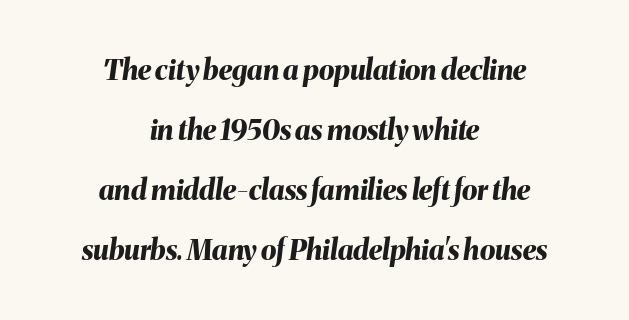
Q: Is the text bold? A: Yes.
Q: Is the text italic (slanted)? A: Yes, it leans right by about 8 degrees.
Q: Is the text underlined? A: No.
Q: How is the paragraph aligned? A: Centered.
Q: Is the spacing between letters normal or unusually wide? A: Normal.
Q: Is the spacing between lines tight, normal or loose? A: Loose.
Q: Width (condensed, normal, or wide)? A: Normal.
Q: Stroke contrast? A: Medium.
Q: x-height? A: Medium.
Q: Monospaced? A: No.
